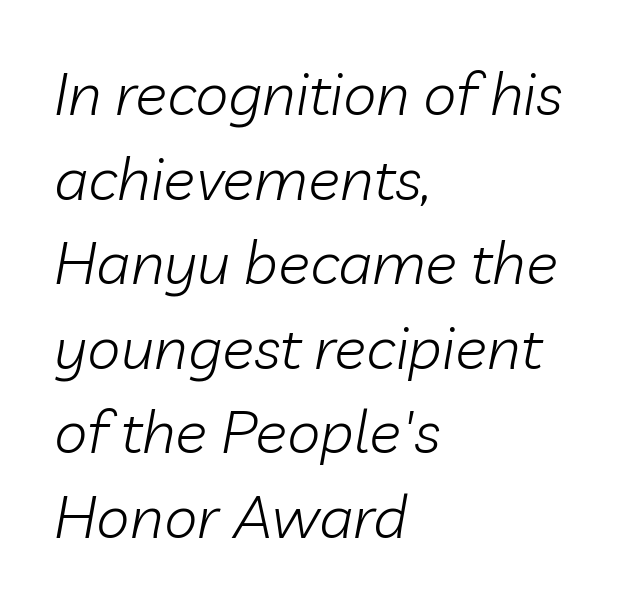
The image shows 60 px light type, italic (leaning right); set left-aligned, normal line spacing (1.41x), normal letter spacing, not underlined; low stroke contrast and a medium x-height.
